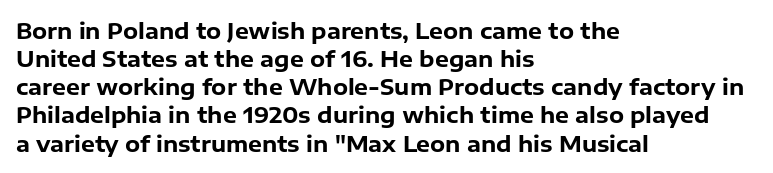
The image shows 22 px bold type, upright; set left-aligned, normal line spacing (1.28x), normal letter spacing, not underlined.
